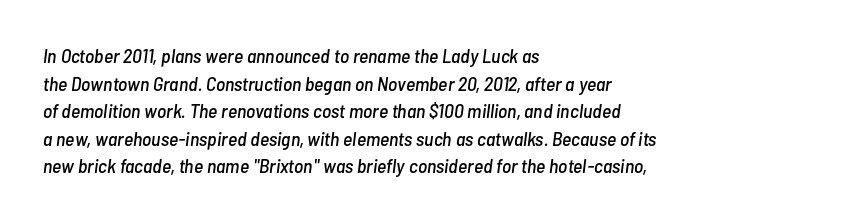
The image shows 20 px text type, italic (leaning right); set left-aligned, normal line spacing (1.38x), normal letter spacing, not underlined.
